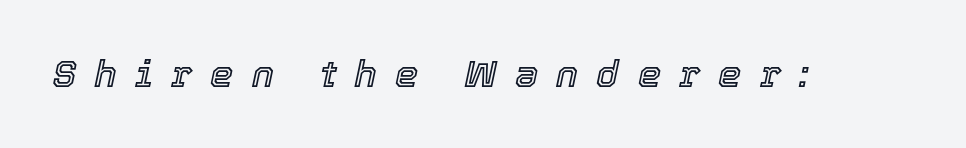
Q: Is the text italic (slanted)? A: Yes, it leans right by about 12 degrees.
Q: Is the text underlined? A: No.
Q: Is the spacing between letters normal or unusually wide? A: Unusually wide.
Q: Width (condensed, normal, or wide)? A: Normal.
Q: x-height? A: Medium.
Q: Monospaced? A: No.
